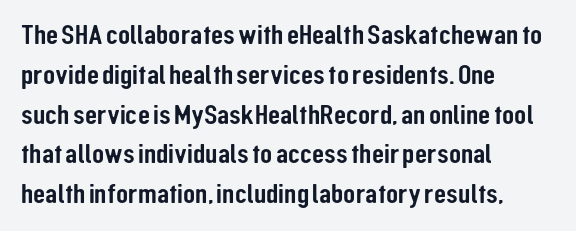
The characters display no serif detailing; their extremities are plain. Evenly set lines give the paragraph a standard silhouette. This sample uses plain, unmodified letter spacing. Check the space under the baseline: it is left empty.
